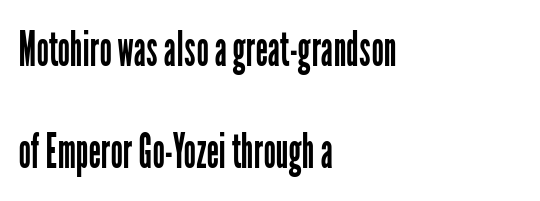
The passage shown is not bold in any degree. This sample is left-justified, so line endings fall wherever the words run out. Does the type have serifs? No, each stem ends abruptly. Underlining? Definitely not there. Looks like regular typesetting: each glyph gets only the width it needs. Standard letterfit; no display-style spreading of the glyphs.
